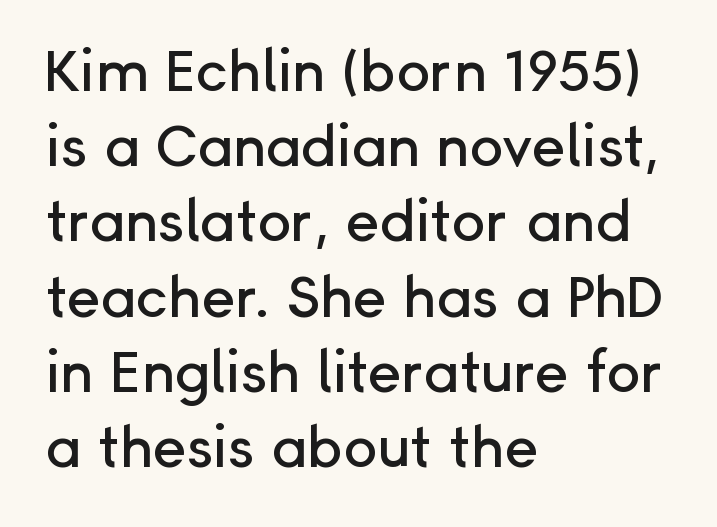
Q: Is the text italic (slanted)? A: No, it is upright.
Q: Is the typeface a serif or a sans-serif typeface? A: Sans-serif.
Q: Is the text underlined? A: No.
Q: How is the paragraph aligned? A: Left-aligned.
Q: Is the spacing between letters normal or unusually wide? A: Normal.
Q: Is the spacing between lines tight, normal or loose? A: Normal.
Q: Width (condensed, normal, or wide)? A: Normal.
Q: Stroke contrast? A: Low.
Q: x-height? A: Medium.
Q: Monospaced? A: No.
